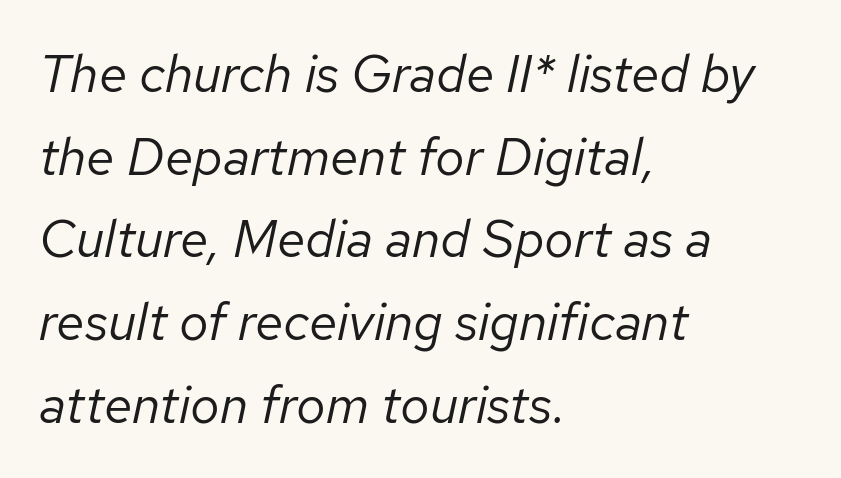
{"italic": "yes", "lean": "right", "slant_degrees": 12, "bold": "no", "weight": "regular", "width": "normal", "stroke_contrast": "low", "x_height": "medium", "monospaced": "no", "underline": "no", "align": "left", "line_spacing": "normal", "line_spacing_ratio": 1.59, "letter_spacing": "normal", "letter_spacing_em": 0.0, "glyph_px": 52}
